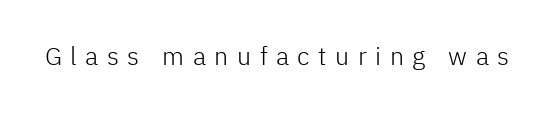
This rendering features lettering with no underline. This reads as an unemphasized weight, regular at the heaviest. Display-style spreading of the glyphs; the letterfit is very open. This is roman type, the default non-slanted kind.
